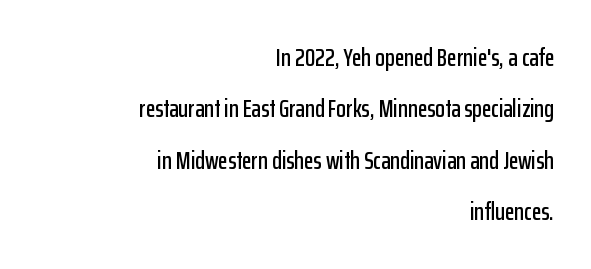
The image shows 25 px text type, upright; set right-aligned, loose line spacing (2.06x), normal letter spacing, not underlined.
